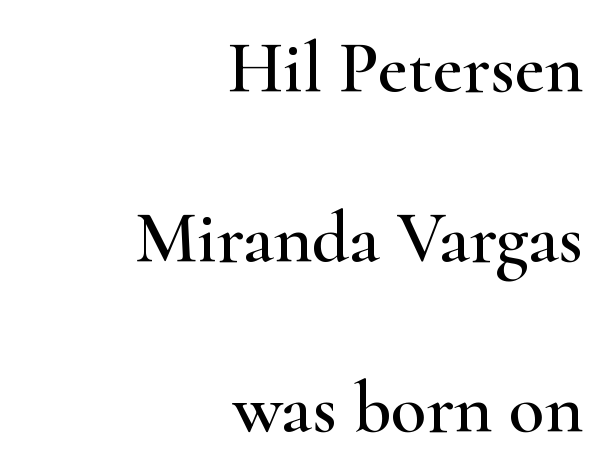
The image shows 73 px wide serif type, upright; set right-aligned, loose line spacing (2.33x), normal letter spacing, not underlined; high stroke contrast and a small x-height.
